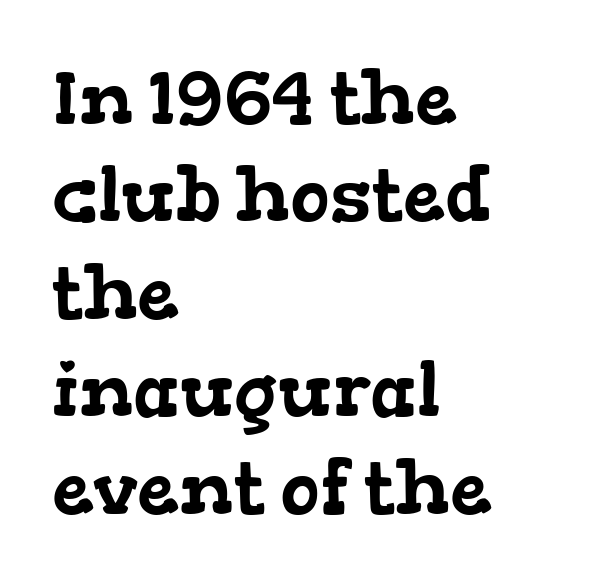
The foot of each line stays bare and open. The rendering keeps characters at their native spacing. The rag falls on the right side of this text block. I'd call this a serif setting — the letters wear small feet.
